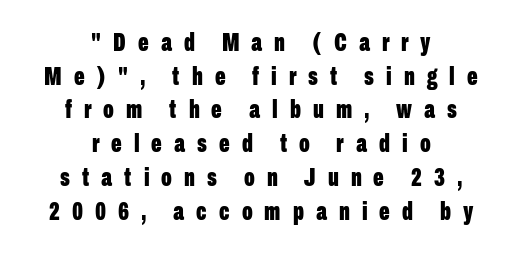
Q: Is the text bold? A: Yes.
Q: Is the text italic (slanted)? A: No, it is upright.
Q: Is the text underlined? A: No.
Q: How is the paragraph aligned? A: Centered.
Q: Is the spacing between letters normal or unusually wide? A: Unusually wide.
Q: Is the spacing between lines tight, normal or loose? A: Normal.
